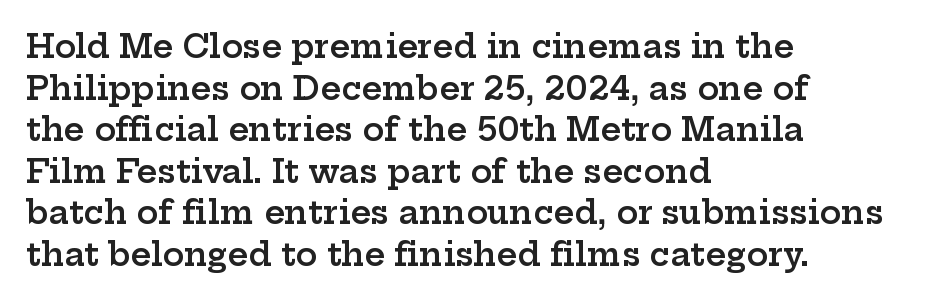
Does the lettering tilt? It doesn't — this is upright. The rendering uses a semibold face; strokes are thickened but not to full bold. The passage shown stacks its lines at a standard gap. Character widths vary here, with narrow letters taking less room than wide ones. Casual observation: everything's shoved over to the left. Standard letterfit; no display-style spreading of the glyphs.
